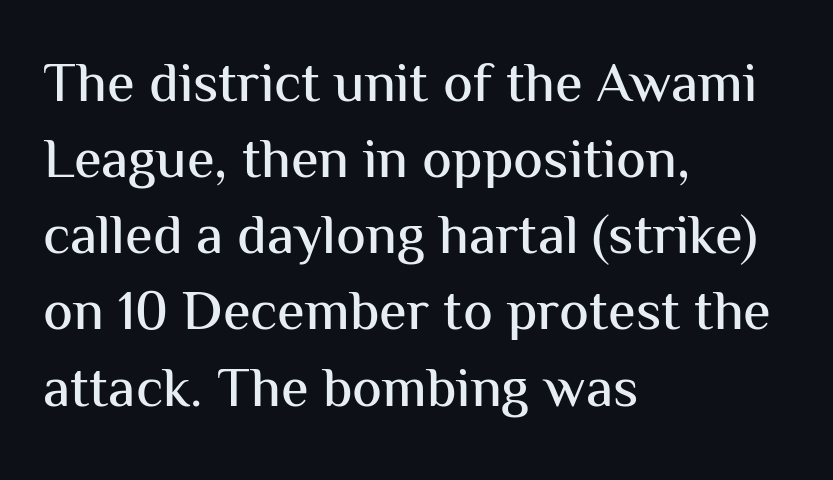
{"serif": "no", "italic": "no", "width": "normal", "stroke_contrast": "medium", "x_height": "medium", "monospaced": "no", "underline": "no", "align": "left", "line_spacing": "normal", "line_spacing_ratio": 1.36, "letter_spacing": "normal", "letter_spacing_em": 0.0, "glyph_px": 56}
